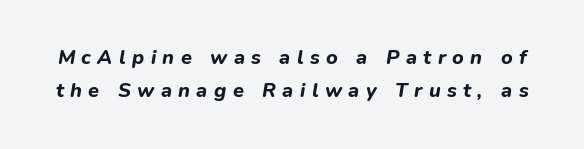
How are the letters spaced? Widely, with obvious added tracking. Anything drawn beneath the words? Only blank space. The passage shown is emphatically bold. Vertical spacing — default. Rendered with sloped, italic letterforms.
